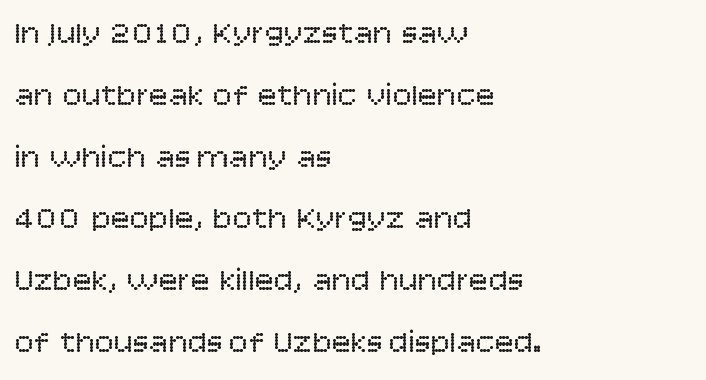
This sample has the flowing, uneven cadence of proportional lettering. Regarding serifs, this sample does without them. Letter spacing: default. Line starts are locked; line ends wander.
